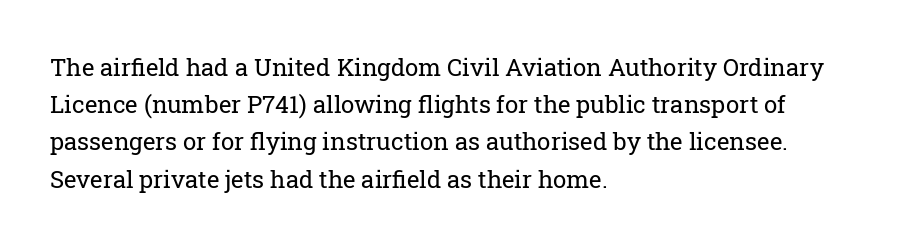
Ordinary non-slanted type is in use. This sample uses plain, unmodified letter spacing. Has an underline been added? It has not. The designer left line spacing at the default. The cut favours lightness, reaching ordinary text weight at its darkest. Layout note: lines flush left.
